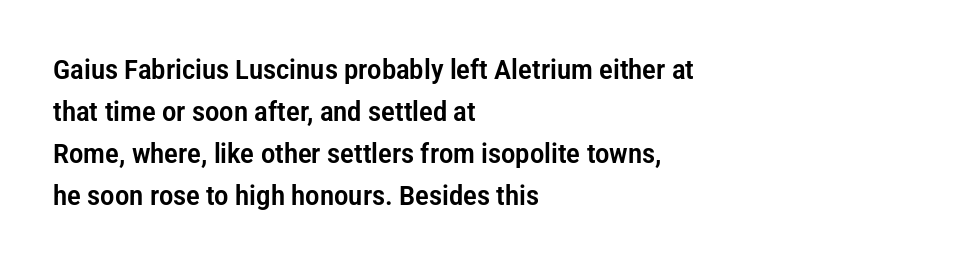
{"italic": "no", "underline": "no", "align": "left", "line_spacing": "normal", "line_spacing_ratio": 1.56, "letter_spacing": "normal", "letter_spacing_em": 0.0, "glyph_px": 27}
